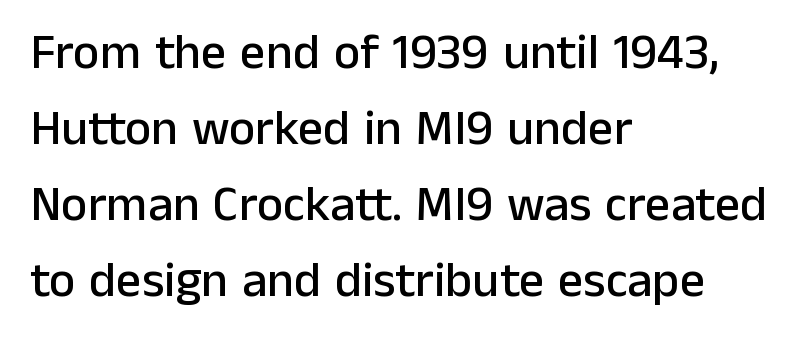
Q: Is the text italic (slanted)? A: No, it is upright.
Q: Is the typeface a serif or a sans-serif typeface? A: Sans-serif.
Q: Is the text underlined? A: No.
Q: How is the paragraph aligned? A: Left-aligned.
Q: Is the spacing between letters normal or unusually wide? A: Normal.
Q: Is the spacing between lines tight, normal or loose? A: Normal.
Q: Width (condensed, normal, or wide)? A: Normal.
Q: Stroke contrast? A: Low.
Q: x-height? A: Medium.
Q: Monospaced? A: No.
